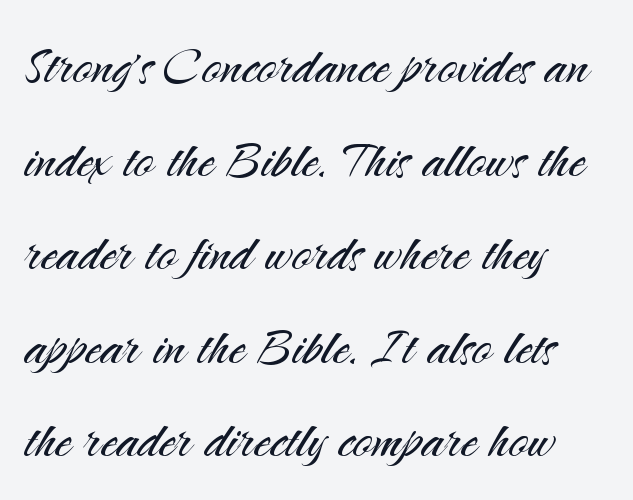
Q: Is the text bold? A: No.
Q: Is the text italic (slanted)? A: Yes.
Q: Is the typeface a serif or a sans-serif typeface? A: Sans-serif.
Q: Is the text underlined? A: No.
Q: How is the paragraph aligned? A: Left-aligned.
Q: Is the spacing between letters normal or unusually wide? A: Normal.
Q: Is the spacing between lines tight, normal or loose? A: Normal.
Q: Width (condensed, normal, or wide)? A: Normal.
Q: Stroke contrast? A: Medium.
Q: x-height? A: Small.
Q: Monospaced? A: No.
